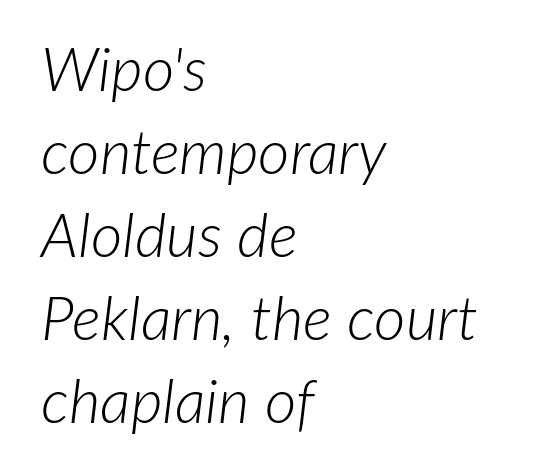
Q: Is the text bold? A: No.
Q: Is the text italic (slanted)? A: Yes, it leans right by about 7 degrees.
Q: Is the text underlined? A: No.
Q: How is the paragraph aligned? A: Left-aligned.
Q: Is the spacing between letters normal or unusually wide? A: Normal.
Q: Is the spacing between lines tight, normal or loose? A: Normal.
Q: Width (condensed, normal, or wide)? A: Normal.
Q: Stroke contrast? A: Low.
Q: x-height? A: Medium.
Q: Monospaced? A: No.
